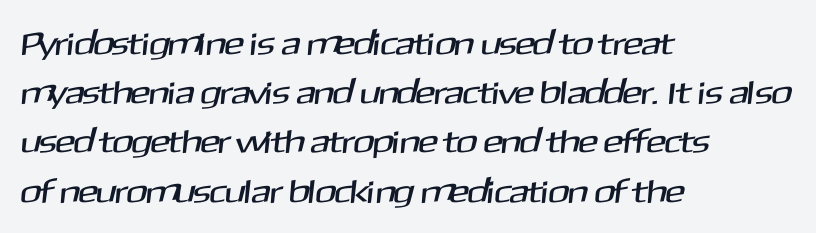
The image shows 33 px sans-serif type; set left-aligned, normal line spacing (1.49x), normal letter spacing, not underlined; medium stroke contrast and a medium x-height.
